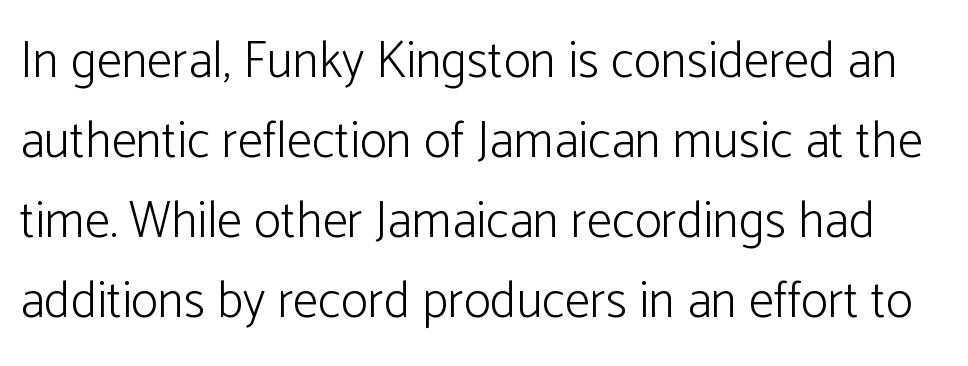
The weight tops out at a normal text grade. Default kerning and tracking; the words read as compact shapes. The line-height multiplier appears to be the usual default. The letters advance in unequal steps, a hallmark of proportional type. Every stem runs plumb, perpendicular to the baseline. Nope, no serifs anywhere on these letters.
